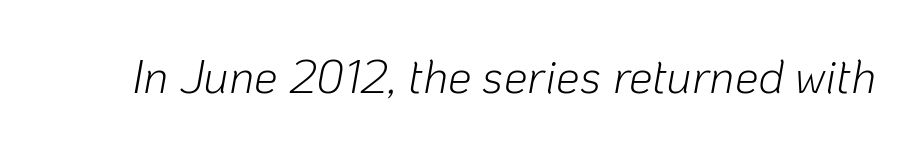
The image shows 47 px light type, italic (leaning right); set normal letter spacing, not underlined; low stroke contrast and a medium x-height.
